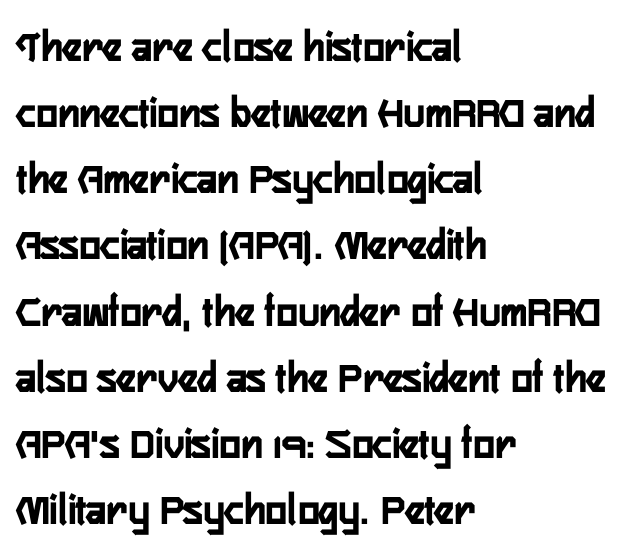
The image shows 45 px condensed sans-serif type, upright; set left-aligned, normal line spacing (1.47x), normal letter spacing, not underlined; low stroke contrast and a medium x-height.
